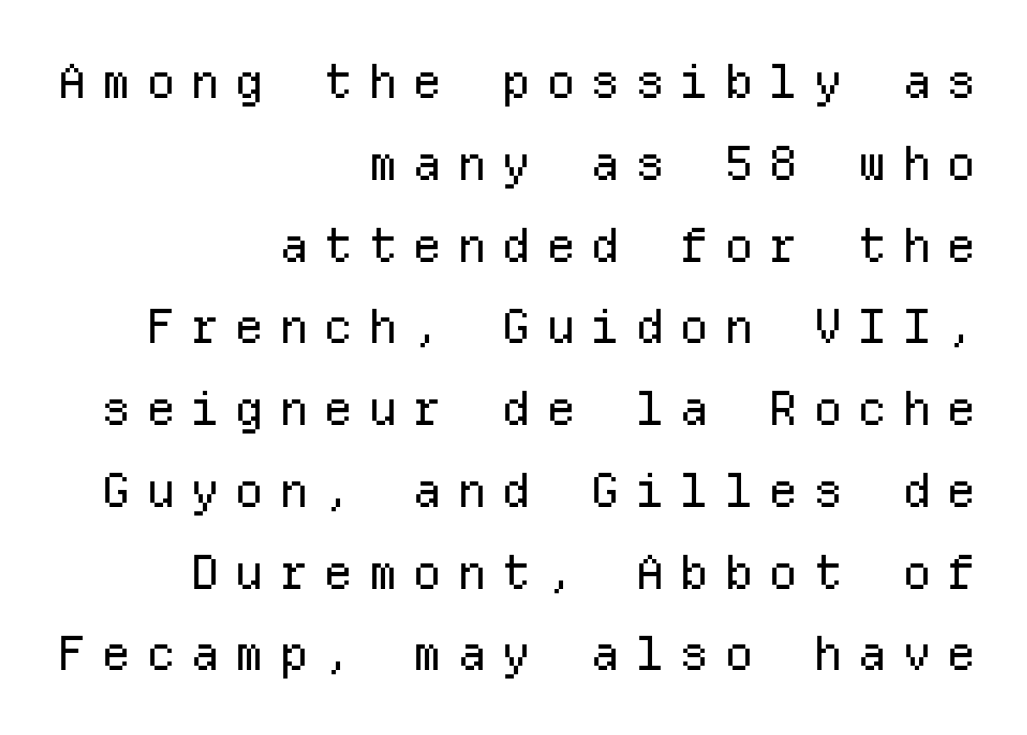
Q: Is the text bold? A: No.
Q: Is the text italic (slanted)? A: No, it is upright.
Q: Is the typeface a serif or a sans-serif typeface? A: Sans-serif.
Q: Is the text underlined? A: No.
Q: How is the paragraph aligned? A: Right-aligned.
Q: Is the spacing between letters normal or unusually wide? A: Unusually wide.
Q: Width (condensed, normal, or wide)? A: Normal.
Q: Stroke contrast? A: Low.
Q: x-height? A: Medium.
Q: Monospaced? A: Yes.
